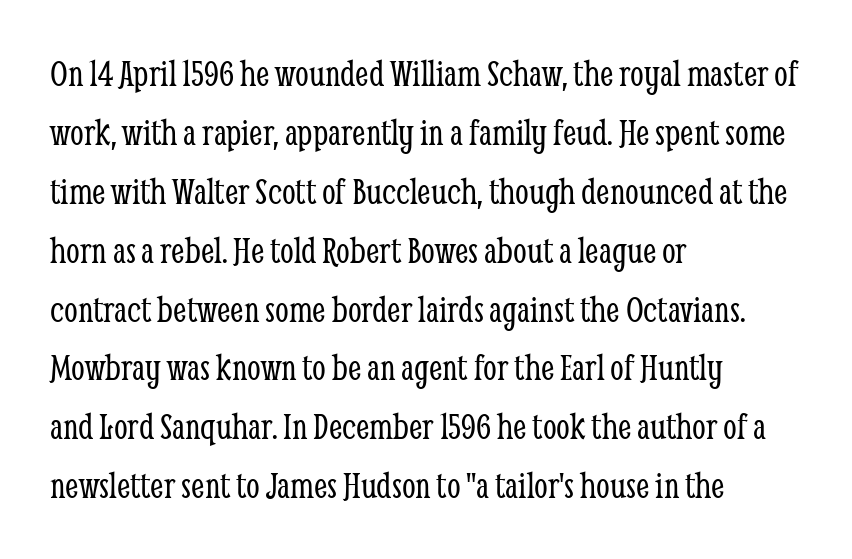
{"serif": "yes", "italic": "no", "bold": "no", "weight": "light", "width": "condensed", "stroke_contrast": "low", "x_height": "medium", "monospaced": "no", "underline": "no", "align": "left", "line_spacing": "normal", "line_spacing_ratio": 1.51, "letter_spacing": "normal", "letter_spacing_em": 0.0, "glyph_px": 39}
